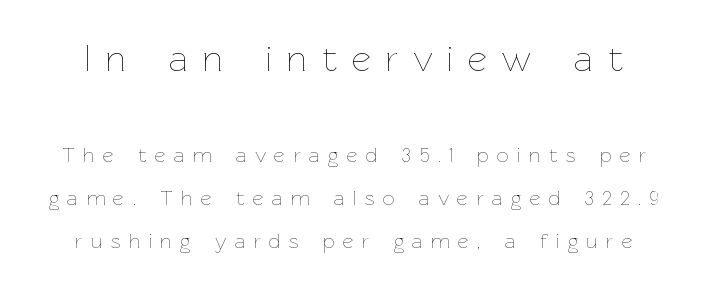
The image shows 37 px thin type, upright; set loose line spacing (2.06x), unusually wide letter spacing (+0.4 em), not underlined; the first (top) block is 1.76x larger; low stroke contrast and a medium x-height.
